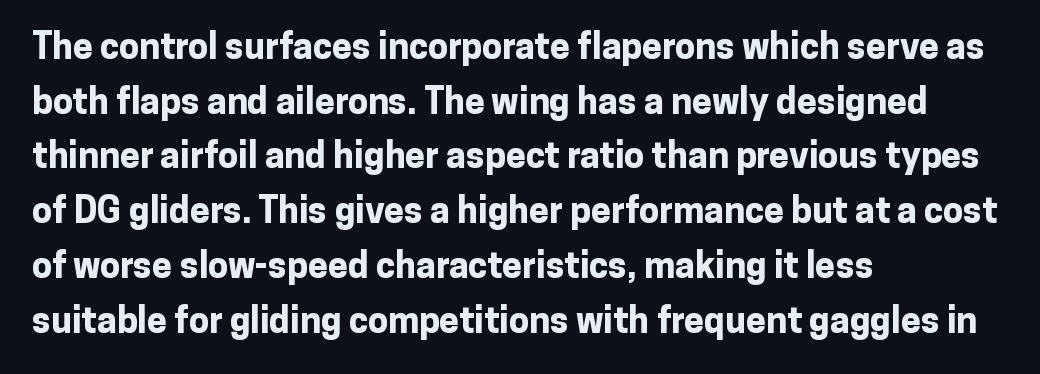
A student would call this left alignment; a typographer would say flush left, rag right. This sample has the flowing, uneven cadence of proportional lettering. The leading is moderate, giving the passage an even texture. The passage shown has conventional tracking throughout. Rendered with straight, roman letterforms.
